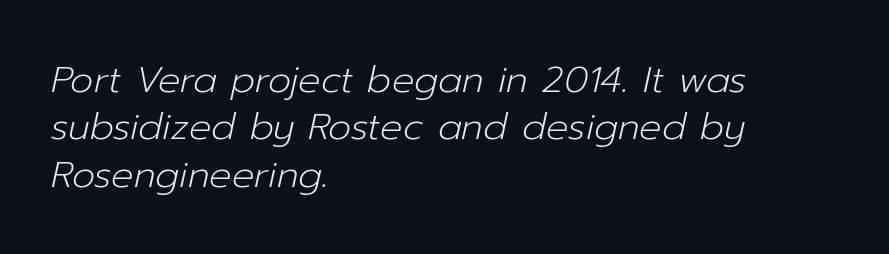
{"italic": "yes", "lean": "right", "slant_degrees": 12, "bold": "no", "weight": "light", "width": "normal", "stroke_contrast": "low", "x_height": "medium", "monospaced": "no", "underline": "no", "align": "left", "line_spacing": "normal", "line_spacing_ratio": 1.28, "letter_spacing": "normal", "letter_spacing_em": 0.0, "glyph_px": 37}
